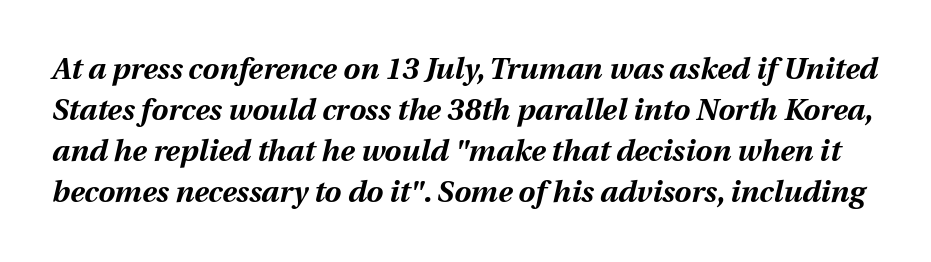
The image shows 30 px bold type, italic (leaning right); set normal line spacing (1.37x), normal letter spacing, not underlined; medium stroke contrast and a medium x-height.
